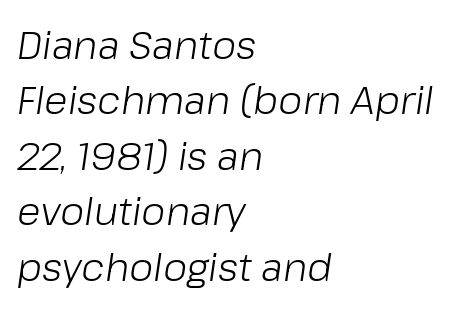
{"italic": "yes", "lean": "right", "slant_degrees": 8, "bold": "no", "weight": "light", "width": "normal", "stroke_contrast": "low", "x_height": "medium", "monospaced": "no", "underline": "no", "align": "left", "line_spacing": "normal", "line_spacing_ratio": 1.42, "letter_spacing": "normal", "letter_spacing_em": 0.0, "glyph_px": 39}
